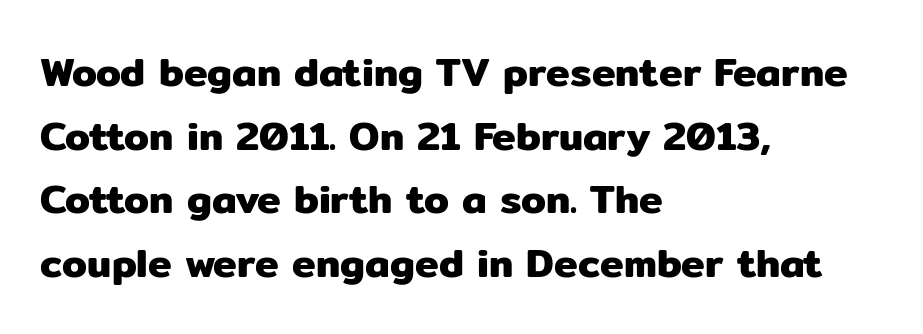
Q: Is the text italic (slanted)? A: No, it is upright.
Q: Is the typeface a serif or a sans-serif typeface? A: Sans-serif.
Q: Is the text underlined? A: No.
Q: How is the paragraph aligned? A: Left-aligned.
Q: Is the spacing between letters normal or unusually wide? A: Normal.
Q: Is the spacing between lines tight, normal or loose? A: Normal.
Q: Width (condensed, normal, or wide)? A: Normal.
Q: Stroke contrast? A: Low.
Q: x-height? A: Medium.
Q: Monospaced? A: No.
